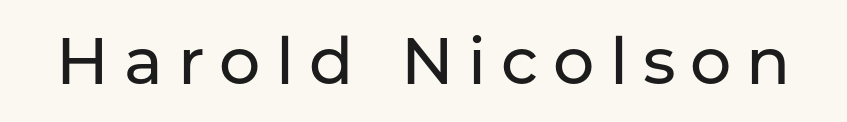
The image shows 65 px sans-serif type, upright; set unusually wide letter spacing (+0.23 em), not underlined; low stroke contrast and a medium x-height.
